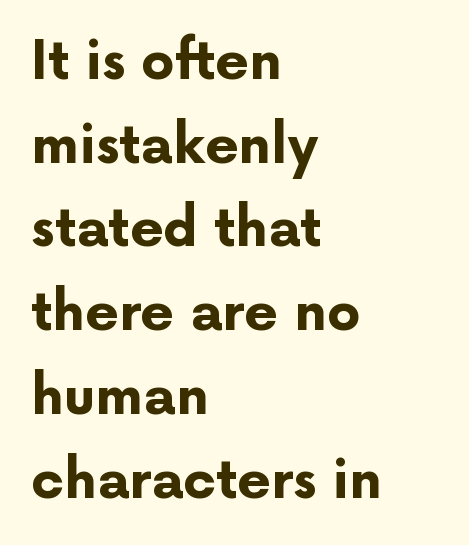
Italic: no, the glyphs are upright roman. These lines are set flush left with a ragged right edge. Bare-footed words on every line. Look at the bottom of the vertical strokes: they stop flat, with no serifs. The rendering keeps characters at their native spacing.
